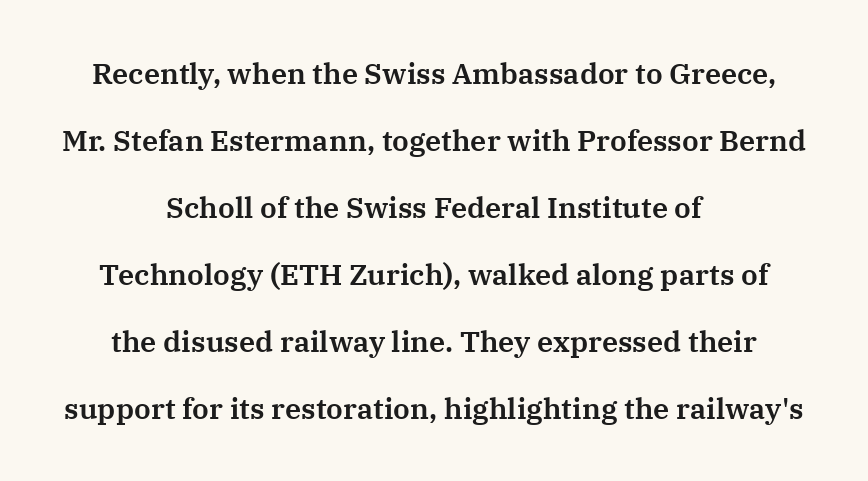
Q: Is the text italic (slanted)? A: No, it is upright.
Q: Is the typeface a serif or a sans-serif typeface? A: Serif.
Q: Is the text underlined? A: No.
Q: How is the paragraph aligned? A: Centered.
Q: Is the spacing between letters normal or unusually wide? A: Normal.
Q: Is the spacing between lines tight, normal or loose? A: Loose.
Q: Width (condensed, normal, or wide)? A: Normal.
Q: Stroke contrast? A: Medium.
Q: x-height? A: Medium.
Q: Monospaced? A: No.
